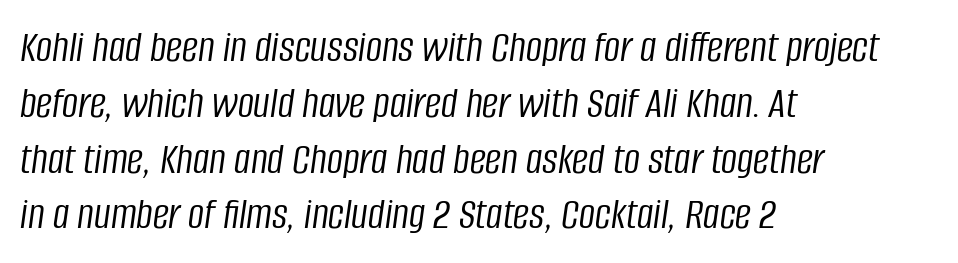
The image shows 45 px light, condensed type, italic (leaning right); set left-aligned, line spacing 1.24x, normal letter spacing, not underlined; low stroke contrast and a large x-height.
